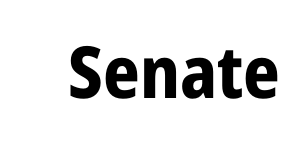
Q: Is the text bold? A: Yes.
Q: Is the text italic (slanted)? A: No, it is upright.
Q: Is the typeface a serif or a sans-serif typeface? A: Sans-serif.
Q: Is the text underlined? A: No.
Q: Is the spacing between letters normal or unusually wide? A: Normal.
Q: Width (condensed, normal, or wide)? A: Condensed.
Q: Stroke contrast? A: Low.
Q: x-height? A: Medium.
Q: Monospaced? A: No.
